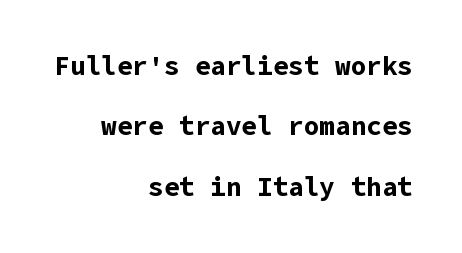
The image shows 26 px bold type, upright; set right-aligned, loose line spacing (2.32x), normal letter spacing, not underlined.
